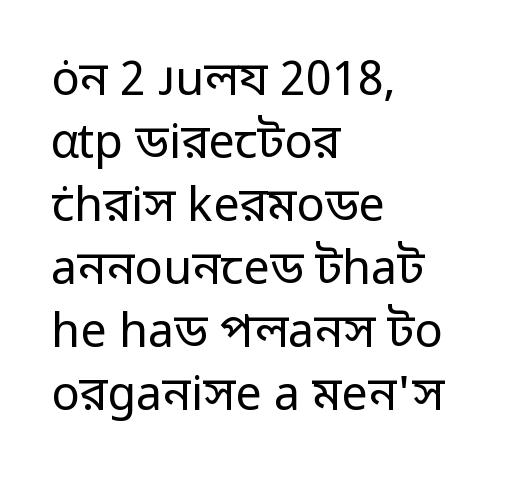
Q: Is the text bold? A: No.
Q: Is the text italic (slanted)? A: No, it is upright.
Q: Is the typeface a serif or a sans-serif typeface? A: Sans-serif.
Q: Is the text underlined? A: No.
Q: How is the paragraph aligned? A: Left-aligned.
Q: Is the spacing between letters normal or unusually wide? A: Normal.
Q: Is the spacing between lines tight, normal or loose? A: Normal.
Q: Width (condensed, normal, or wide)? A: Normal.
Q: Stroke contrast? A: Low.
Q: x-height? A: Medium.
Q: Monospaced? A: No.
